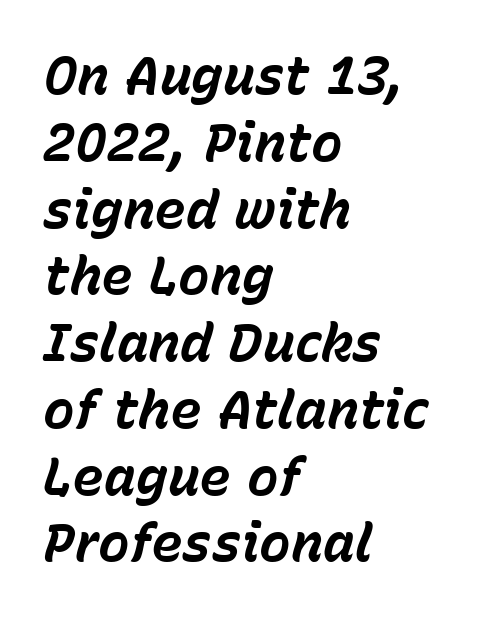
Check under the words: just untouched page. The specimen reads as italic at a glance. Vertically, the passage feels balanced, rows spaced as you'd expect. The lines in this sample share a left origin and differ only in where they stop. The face used here is rendered with its standard letterfit. Note the varied advance widths — an 'i' is clearly narrower than an 'm'.
